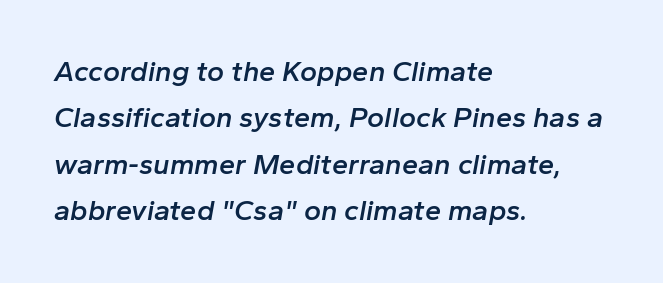
The image shows 29 px semibold type, italic (leaning right); set left-aligned, normal line spacing (1.6x), normal letter spacing, not underlined; low stroke contrast and a medium x-height.
